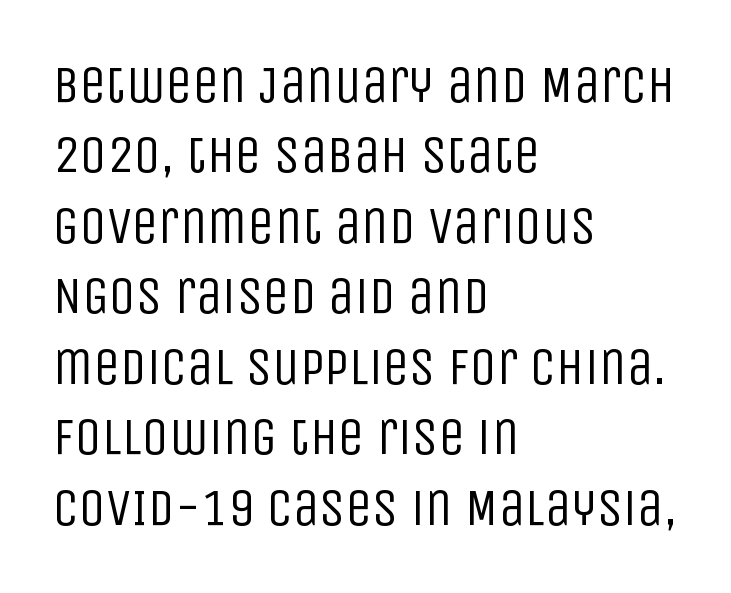
{"serif": "no", "italic": "no", "bold": "no", "weight": "regular", "width": "condensed", "stroke_contrast": "low", "x_height": "large", "monospaced": "no", "underline": "no", "align": "left", "line_spacing": "normal", "line_spacing_ratio": 1.33, "letter_spacing": "normal", "letter_spacing_em": 0.0, "glyph_px": 53}
